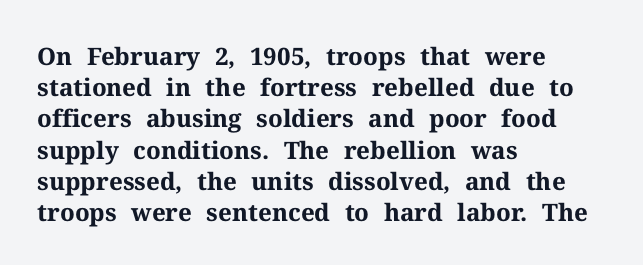
Every letter is thick-stroked: bold, no question. Line starts are locked; line ends wander. What's the leading like? Ordinary, nothing unusual. Glance below the letters and you will spot only blank space.
